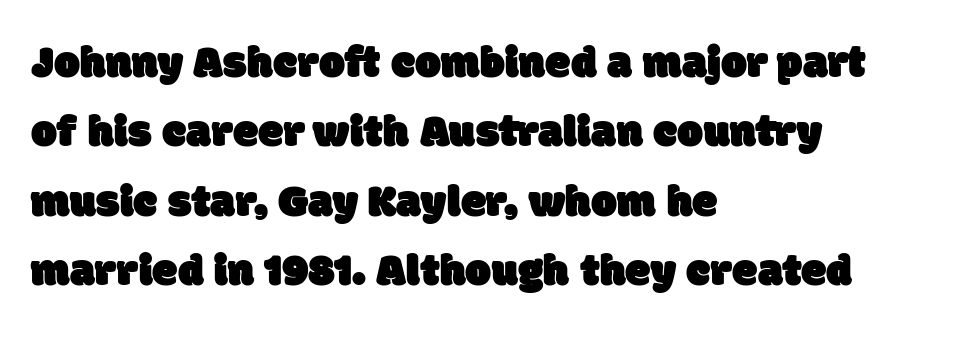
The baseline area is clear. Is this a fixed-width face? No — the glyphs have proportional, varying widths. Reading down the block, your eye returns to a fixed left position each line. This sample uses a sans-serif face. The designer left line spacing at the default.
